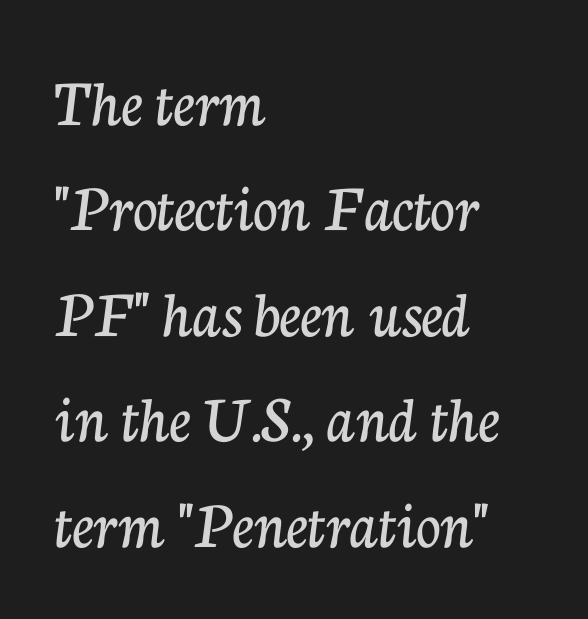
The image shows 68 px serif type; set left-aligned, normal line spacing (1.55x), normal letter spacing, not underlined; low stroke contrast and a medium x-height.
